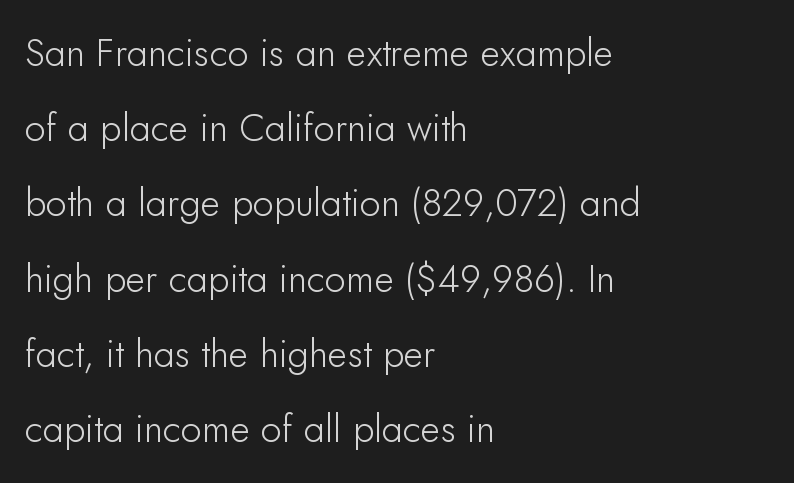
{"serif": "no", "italic": "no", "width": "normal", "stroke_contrast": "low", "x_height": "small", "monospaced": "no", "underline": "no", "align": "left", "line_spacing": "loose", "line_spacing_ratio": 1.98, "letter_spacing": "normal", "letter_spacing_em": 0.0, "glyph_px": 38}
